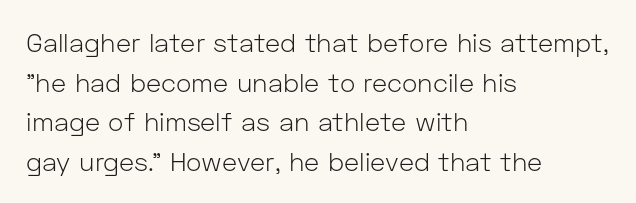
{"italic": "no", "bold": "no", "underline": "no", "align": "left", "line_spacing": "normal", "line_spacing_ratio": 1.52, "letter_spacing": "normal", "letter_spacing_em": 0.0, "glyph_px": 26}
